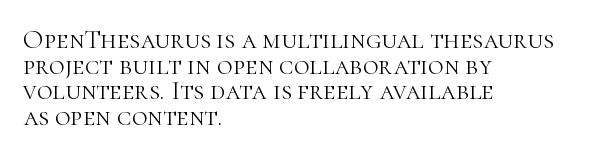
{"italic": "no", "bold": "no", "underline": "no", "align": "left", "line_spacing": "tight", "line_spacing_ratio": 0.95, "letter_spacing": "normal", "letter_spacing_em": 0.0, "glyph_px": 27}
